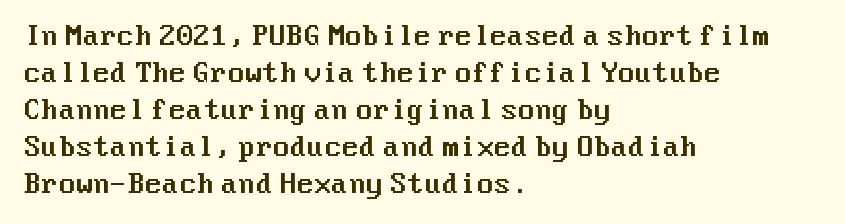
The image shows 25 px text type, upright; set left-aligned, normal line spacing (1.48x), normal letter spacing, not underlined.
